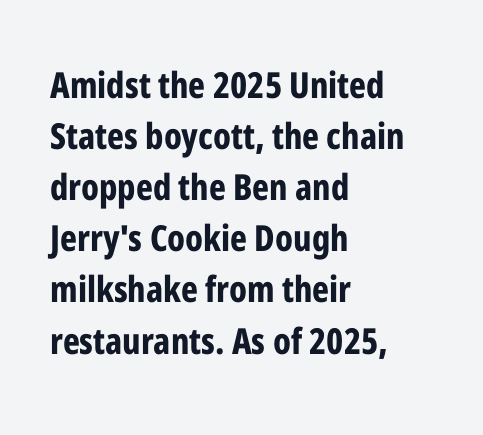
The image shows 36 px bold, condensed sans-serif type, upright; set left-aligned, normal line spacing (1.42x), normal letter spacing, not underlined; low stroke contrast and a medium x-height.
